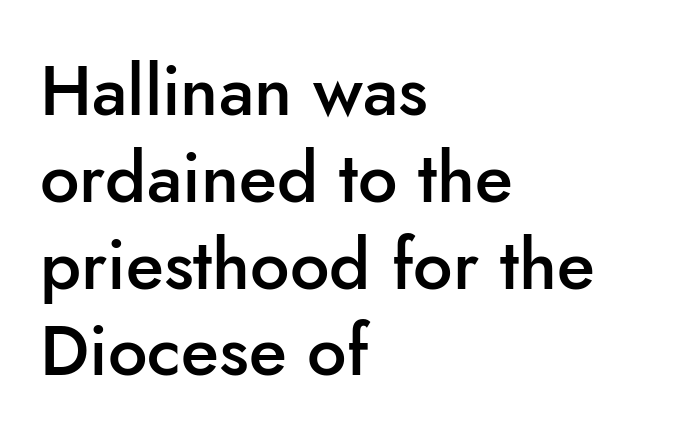
{"serif": "no", "italic": "no", "bold": "semi", "weight": "semibold", "width": "normal", "stroke_contrast": "low", "x_height": "small", "monospaced": "no", "underline": "no", "align": "left", "line_spacing_ratio": 1.24, "letter_spacing": "normal", "letter_spacing_em": 0.0, "glyph_px": 70}
